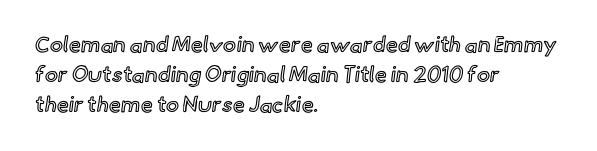
The image shows 22 px text type; set left-aligned, normal line spacing (1.36x), normal letter spacing, not underlined.
